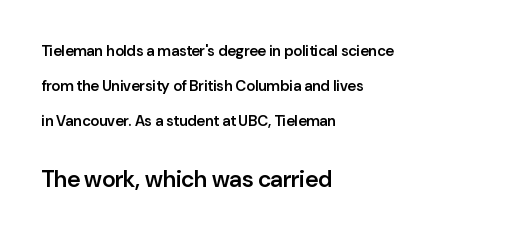
The image shows 23 px text type, upright; set left-aligned, loose line spacing (2.32x), normal letter spacing, not underlined; the second (bottom) block is 1.53x larger.
